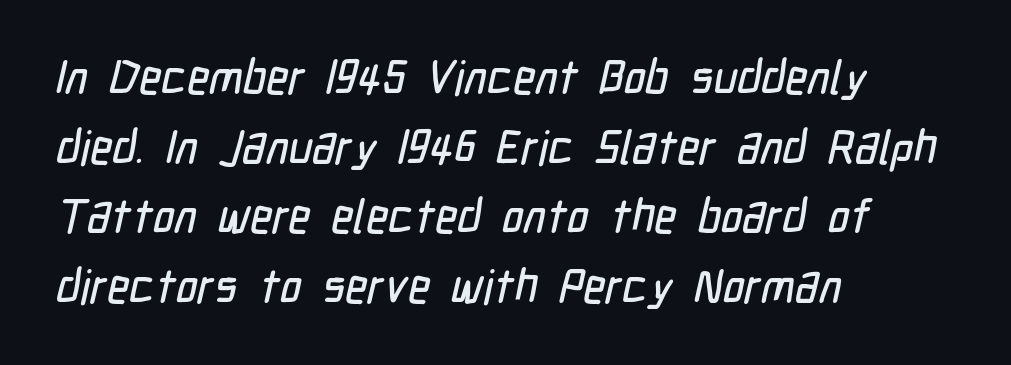
Q: Is the typeface a serif or a sans-serif typeface? A: Sans-serif.
Q: Is the text underlined? A: No.
Q: How is the paragraph aligned? A: Left-aligned.
Q: Is the spacing between letters normal or unusually wide? A: Normal.
Q: Is the spacing between lines tight, normal or loose? A: Normal.
Q: Width (condensed, normal, or wide)? A: Condensed.
Q: Stroke contrast? A: Low.
Q: x-height? A: Medium.
Q: Monospaced? A: No.
